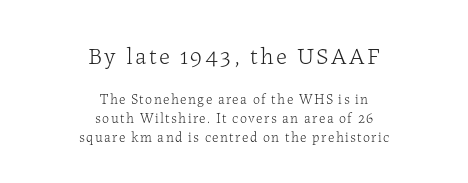
The image shows 24 px text type, upright; set centered, normal line spacing (1.34x), not underlined; the first (top) block is 1.71x larger.
